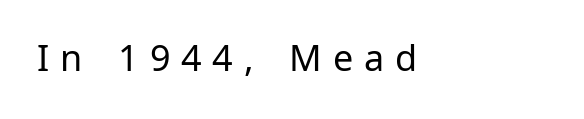
Leftover space on each line is placed entirely after the last word. This sample has the flowing, uneven cadence of proportional lettering. Caption: expanded tracking, letters set apart. Has an underline been added? It has not. The characters display no serif detailing; their extremities are plain. Every stem runs plumb, perpendicular to the baseline.
